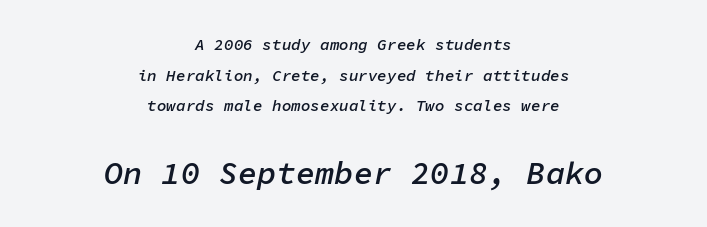
The compositor balanced each line on the midline. The type is set solid horizontally, with unmodified tracking. Fixed-width glyphs throughout — classic coding-font behaviour. The sample has been set in demibold, a notch under bold. Slanted lettering throughout.
